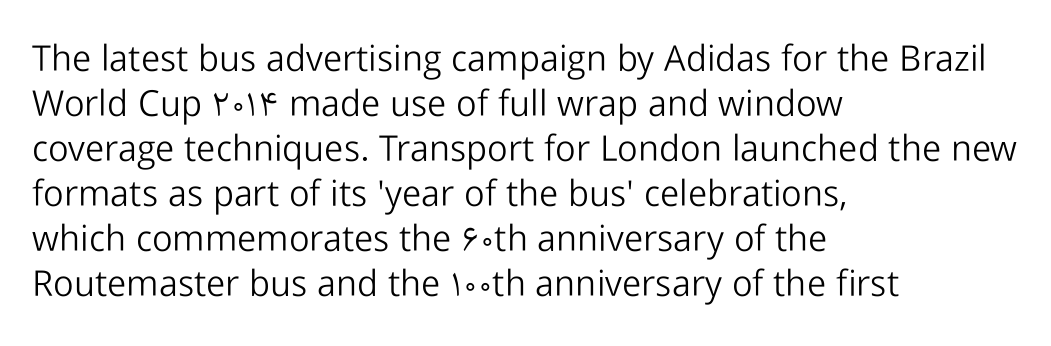
The image shows 36 px light sans-serif type, upright; set left-aligned, normal line spacing (1.25x), normal letter spacing, not underlined; low stroke contrast and a medium x-height.
